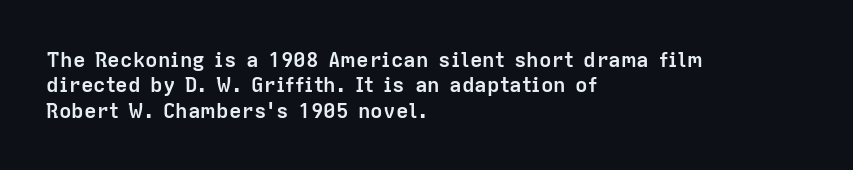
The image shows 21 px bold type, upright; set left-aligned, line spacing 1.21x, normal letter spacing, not underlined.
